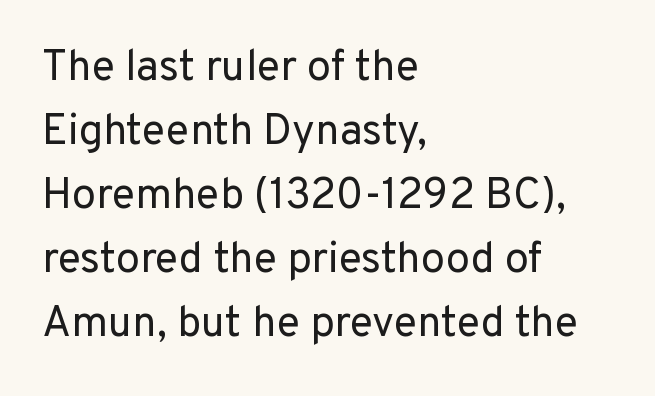
Q: Is the text bold? A: No.
Q: Is the text italic (slanted)? A: No, it is upright.
Q: Is the typeface a serif or a sans-serif typeface? A: Sans-serif.
Q: Is the text underlined? A: No.
Q: How is the paragraph aligned? A: Left-aligned.
Q: Is the spacing between letters normal or unusually wide? A: Normal.
Q: Is the spacing between lines tight, normal or loose? A: Normal.
Q: Width (condensed, normal, or wide)? A: Normal.
Q: Stroke contrast? A: Low.
Q: x-height? A: Medium.
Q: Monospaced? A: No.
